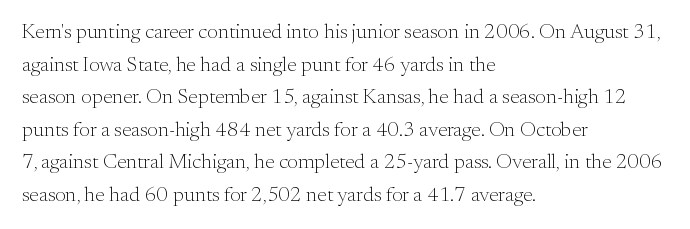
{"italic": "no", "bold": "no", "underline": "no", "align": "left", "line_spacing": "normal", "line_spacing_ratio": 1.55, "letter_spacing": "normal", "letter_spacing_em": 0.0, "glyph_px": 21}
